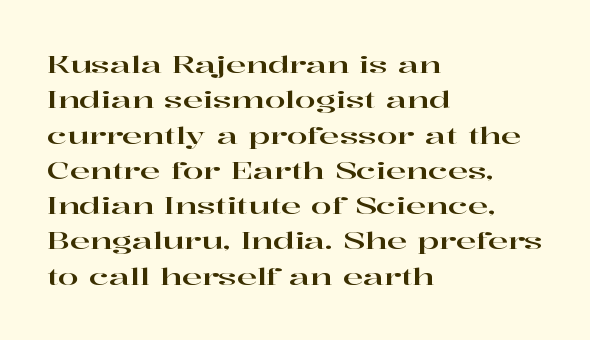
{"italic": "no", "underline": "no", "align": "left", "line_spacing": "normal", "line_spacing_ratio": 1.47, "letter_spacing": "normal", "letter_spacing_em": 0.0, "glyph_px": 24}
